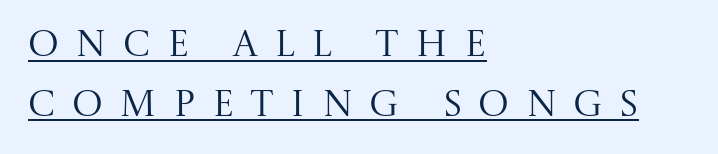
Stem width sits at or under what a default text font uses. Teacher's note: observe the even left margin — that is flush-left alignment. Tracking here is generous; glyphs stand well apart from one another. Each new line begins a customary step beneath the previous one. Check the space under the baseline: a stroke is drawn there.
